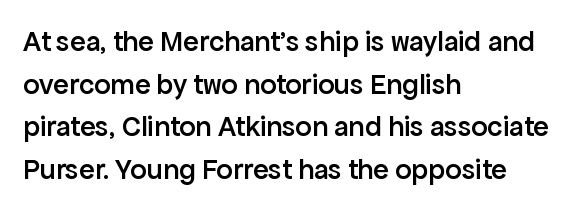
The image shows 29 px semibold sans-serif type, upright; set left-aligned, normal line spacing (1.47x), normal letter spacing, not underlined; low stroke contrast and a medium x-height.
